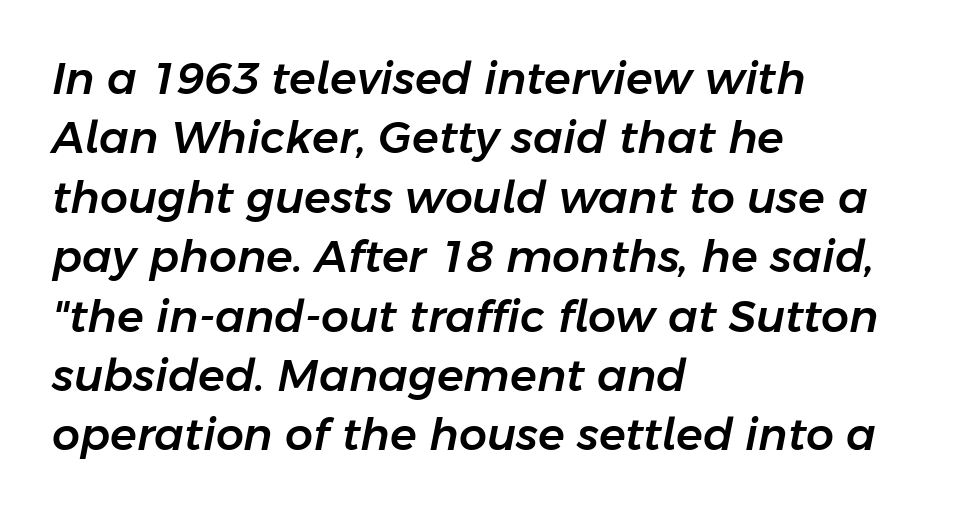
{"italic": "yes", "lean": "right", "slant_degrees": 11, "width": "normal", "stroke_contrast": "low", "x_height": "medium", "monospaced": "no", "underline": "no", "align": "left", "line_spacing": "normal", "line_spacing_ratio": 1.35, "letter_spacing": "normal", "letter_spacing_em": 0.0, "glyph_px": 44}
